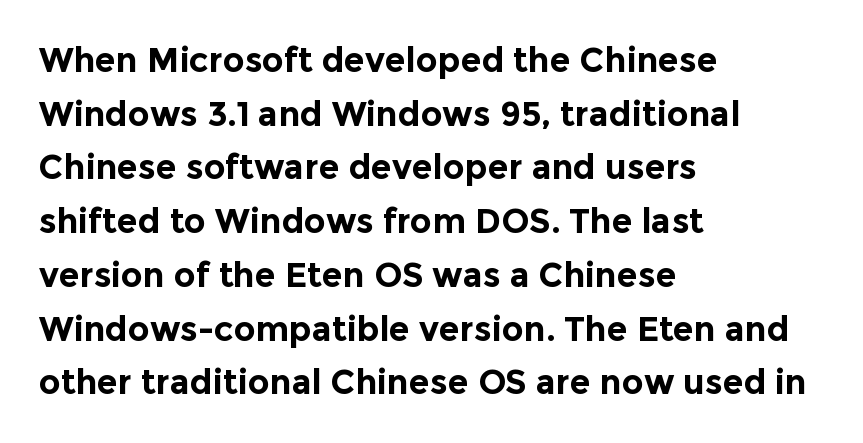
The image shows 34 px bold sans-serif type, upright; set left-aligned, normal line spacing (1.58x), normal letter spacing, not underlined; a medium x-height.
